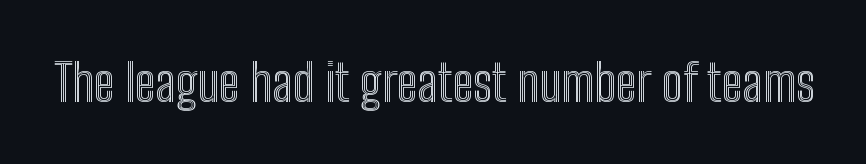
A roman cut, with each character standing at attention. Plain, unruled lines of type. These lines are rendered in a variable-pitch font. Tracking value appears to be zero — textbook default spacing.
